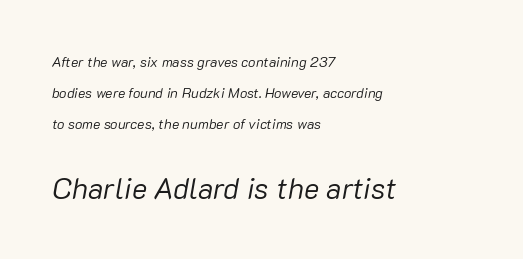
The image shows 29 px regular-weight type, italic (leaning right); set left-aligned, loose line spacing (2.2x), normal letter spacing, not underlined; the second (bottom) block is 2.07x larger; low stroke contrast and a medium x-height.
